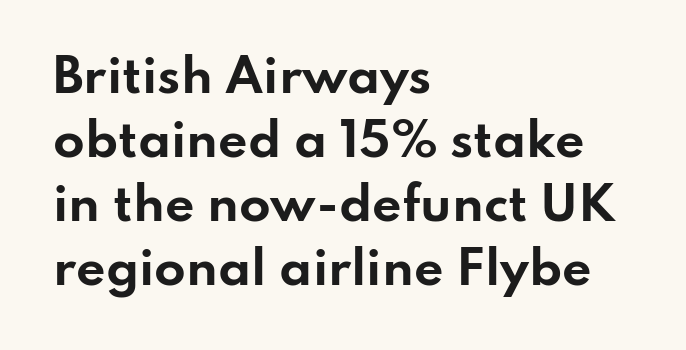
{"serif": "no", "italic": "no", "bold": "yes", "weight": "bold", "width": "wide", "stroke_contrast": "low", "x_height": "small", "monospaced": "no", "underline": "no", "align": "left", "line_spacing": "normal", "line_spacing_ratio": 1.39, "letter_spacing": "normal", "letter_spacing_em": 0.0, "glyph_px": 46}
